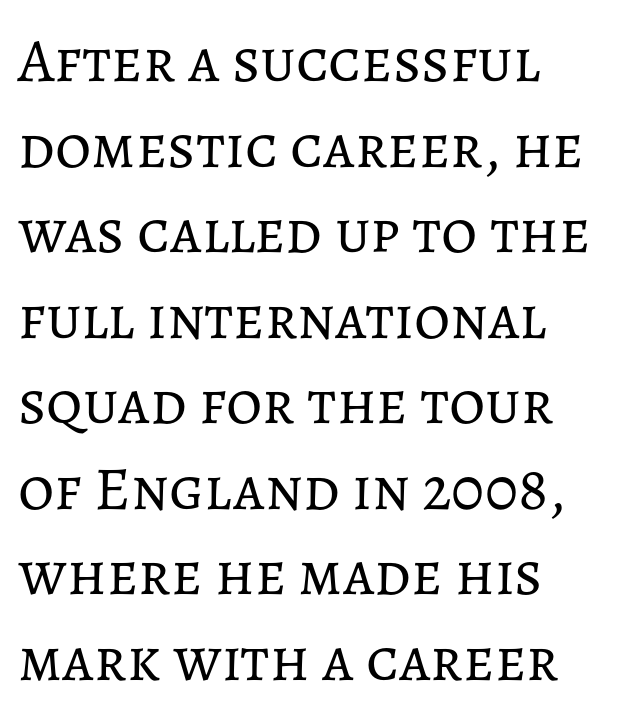
Q: Is the text bold? A: No.
Q: Is the text italic (slanted)? A: No, it is upright.
Q: Is the text underlined? A: No.
Q: How is the paragraph aligned? A: Left-aligned.
Q: Is the spacing between letters normal or unusually wide? A: Normal.
Q: Is the spacing between lines tight, normal or loose? A: Normal.
Q: Width (condensed, normal, or wide)? A: Normal.
Q: Stroke contrast? A: Low.
Q: x-height? A: Medium.
Q: Monospaced? A: No.
